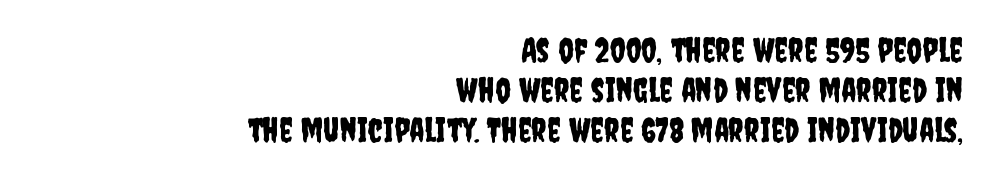
{"serif": "no", "italic": "no", "width": "condensed", "stroke_contrast": "low", "x_height": "large", "monospaced": "no", "underline": "no", "align": "right", "line_spacing_ratio": 1.18, "letter_spacing": "normal", "letter_spacing_em": 0.0, "glyph_px": 34}
